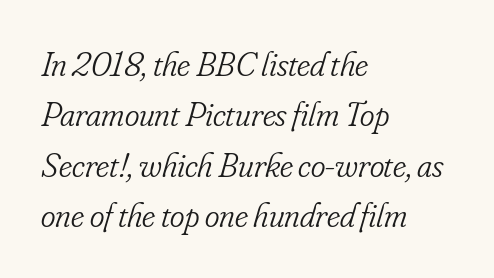
Q: Is the text bold? A: No.
Q: Is the text italic (slanted)? A: Yes, it leans right by about 16 degrees.
Q: Is the typeface a serif or a sans-serif typeface? A: Serif.
Q: Is the text underlined? A: No.
Q: How is the paragraph aligned? A: Left-aligned.
Q: Is the spacing between letters normal or unusually wide? A: Normal.
Q: Is the spacing between lines tight, normal or loose? A: Normal.
Q: Width (condensed, normal, or wide)? A: Condensed.
Q: Stroke contrast? A: Low.
Q: x-height? A: Small.
Q: Monospaced? A: No.
